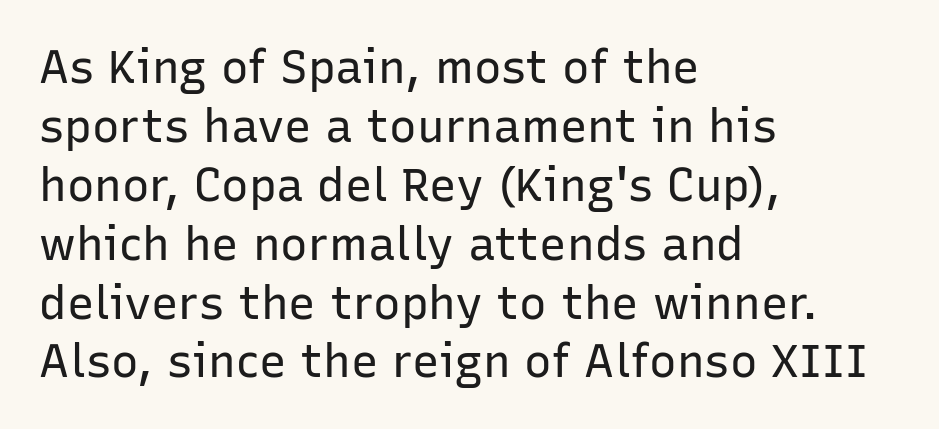
Designer's note — italics off, roman on. The leading is moderate, giving the passage an even texture. These lines are rendered in a variable-pitch font. Heft: none added — not bold. The passage shown is typeset with a sans-serif family. The foot of each line stays bare and open.
